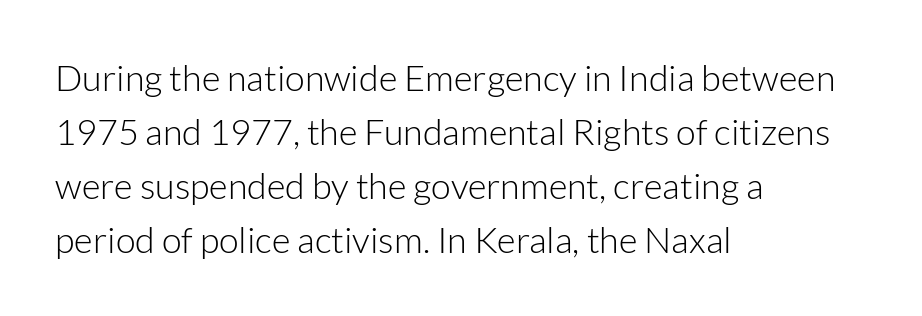
The image shows 36 px light sans-serif type, upright; set left-aligned, normal line spacing (1.5x), normal letter spacing, not underlined; low stroke contrast and a medium x-height.
